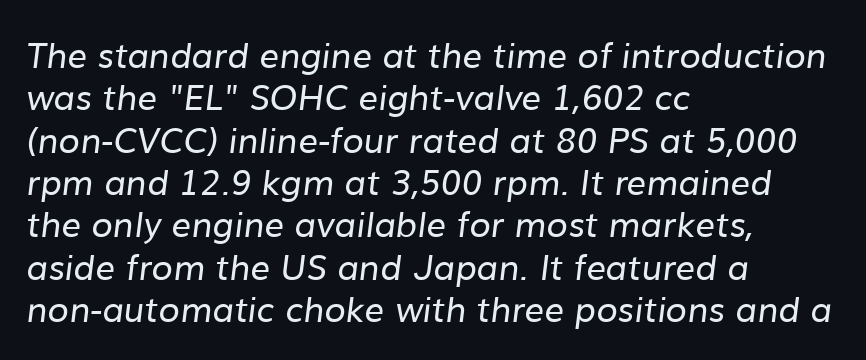
Q: Is the text bold? A: No.
Q: Is the typeface a serif or a sans-serif typeface? A: Sans-serif.
Q: Is the text underlined? A: No.
Q: How is the paragraph aligned? A: Left-aligned.
Q: Is the spacing between letters normal or unusually wide? A: Normal.
Q: Width (condensed, normal, or wide)? A: Normal.
Q: Stroke contrast? A: Low.
Q: x-height? A: Medium.
Q: Monospaced? A: No.
